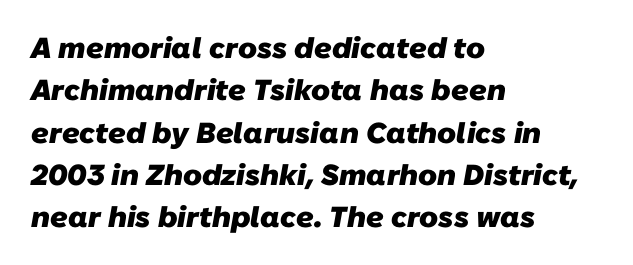
Q: Is the text bold? A: Yes.
Q: Is the typeface a serif or a sans-serif typeface? A: Sans-serif.
Q: Is the text underlined? A: No.
Q: How is the paragraph aligned? A: Left-aligned.
Q: Is the spacing between letters normal or unusually wide? A: Normal.
Q: Is the spacing between lines tight, normal or loose? A: Normal.
Q: Width (condensed, normal, or wide)? A: Normal.
Q: Stroke contrast? A: Low.
Q: x-height? A: Medium.
Q: Monospaced? A: No.
